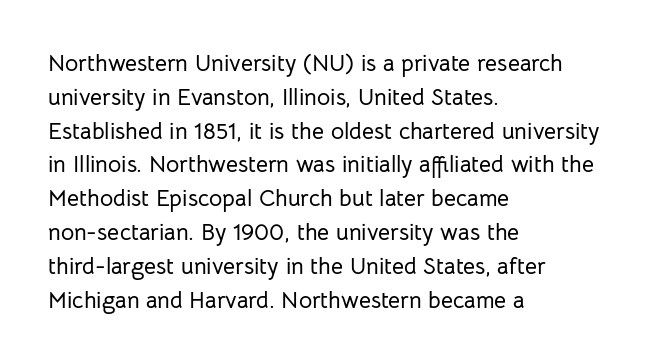
Q: Is the text italic (slanted)? A: No, it is upright.
Q: Is the text underlined? A: No.
Q: How is the paragraph aligned? A: Left-aligned.
Q: Is the spacing between letters normal or unusually wide? A: Normal.
Q: Is the spacing between lines tight, normal or loose? A: Normal.
